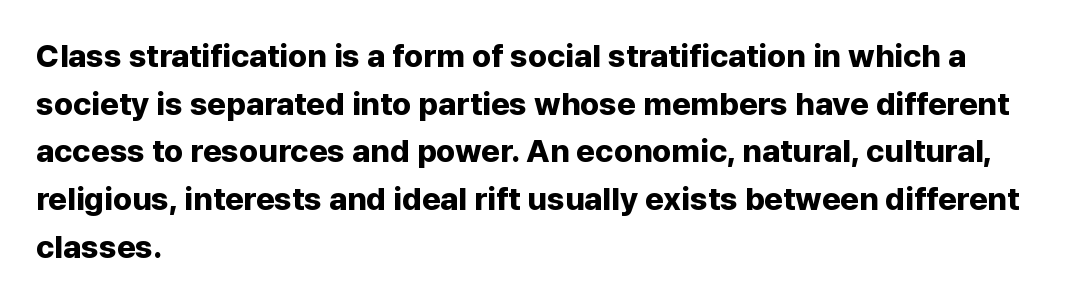
{"serif": "no", "italic": "no", "bold": "yes", "weight": "bold", "width": "normal", "stroke_contrast": "low", "x_height": "medium", "monospaced": "no", "underline": "no", "align": "left", "line_spacing": "normal", "line_spacing_ratio": 1.49, "letter_spacing": "normal", "letter_spacing_em": 0.0, "glyph_px": 32}
